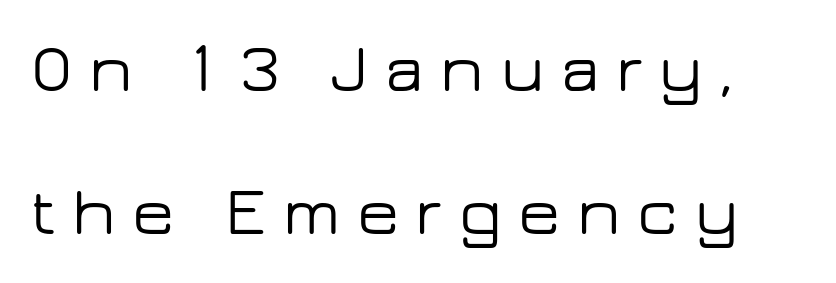
The image shows 69 px wide sans-serif type, upright; set loose line spacing (2.07x), unusually wide letter spacing (+0.24 em), not underlined; low stroke contrast and a medium x-height.
